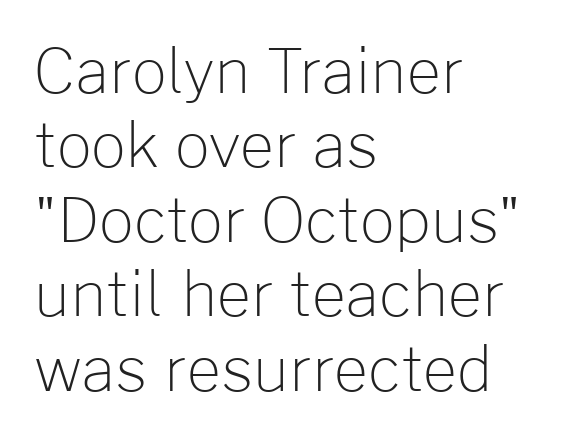
The type sits square on the baseline with zero lean. Character widths vary here, with narrow letters taking less room than wide ones. Descenders are the only things crossing below the line. Look at the bottom of the vertical strokes: they stop flat, with no serifs. The strokes carry an ordinary text weight at most.
